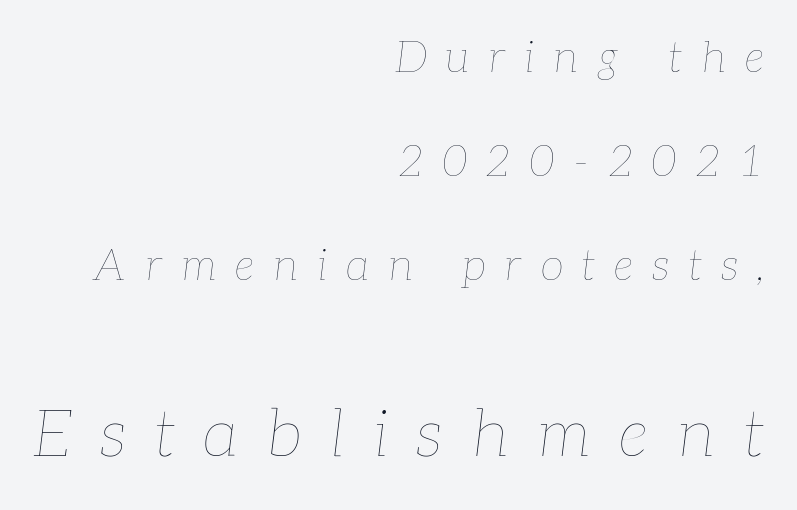
The font sits on the lighter half of the weight spectrum, regular included. Quick note: interline space is abundant. Honestly, the letter spacing is so wide it's the main thing you notice. Between these two stacked blocks, the lower one wins on size. Nobody drew a line under any word here.
